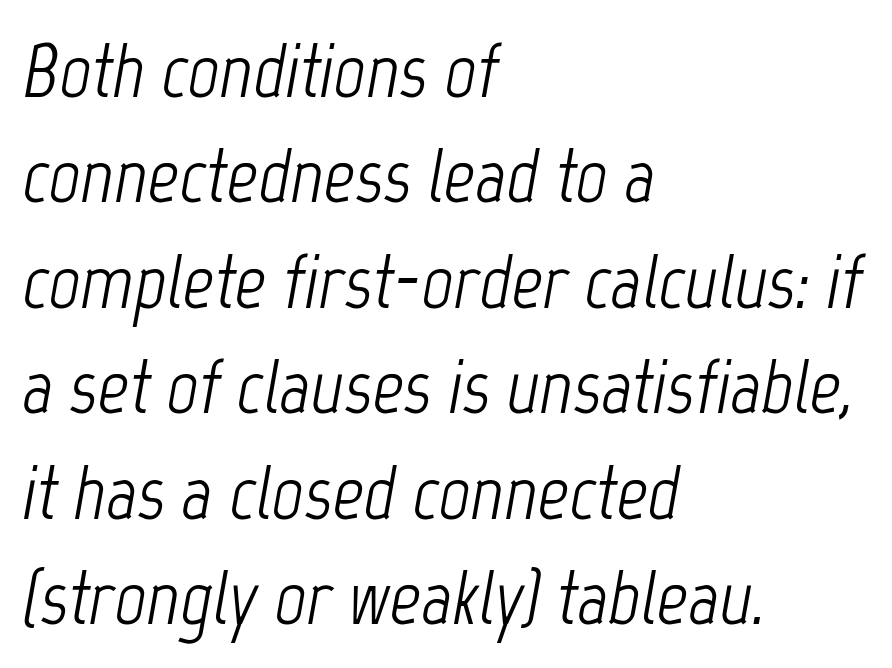
The image shows 77 px light, condensed type, italic (leaning right); set left-aligned, normal line spacing (1.37x), normal letter spacing, not underlined; low stroke contrast and a medium x-height.
